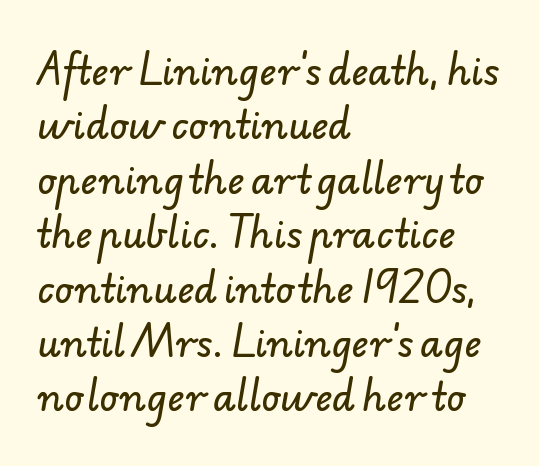
Compared with typical body copy, the letter spacing here is the same. Letterform terminals end flat and unadorned throughout the passage. Think of a printed novel: that variable character pitch is what you see here. Line starts are locked; line ends wander. Summary of vertical rhythm: regular, with standard interline spacing. No word sits above an underline.
